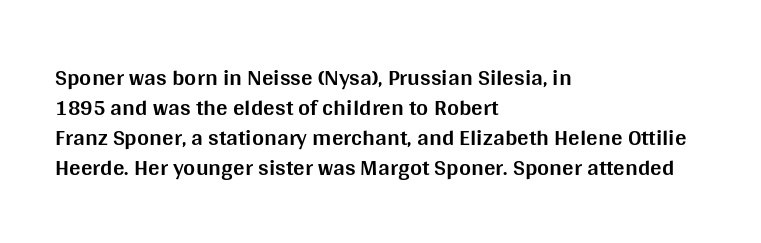
Designer's note — italics off, roman on. Clear beneath every line of the passage. Set as a true bold cut, around the 700 mark. How would I describe the line gaps? Plain and ordinary.
